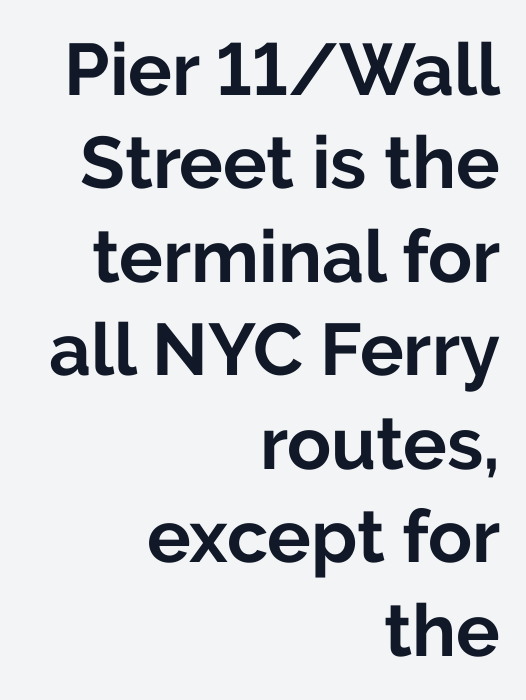
{"serif": "no", "italic": "no", "bold": "yes", "weight": "bold", "width": "normal", "stroke_contrast": "low", "x_height": "medium", "monospaced": "no", "underline": "no", "align": "right", "line_spacing": "normal", "line_spacing_ratio": 1.28, "letter_spacing": "normal", "letter_spacing_em": 0.0, "glyph_px": 73}
